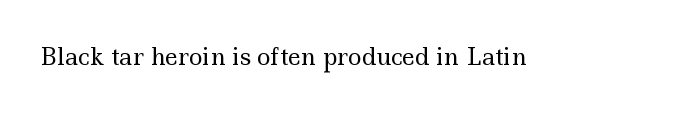
The type is set solid horizontally, with unmodified tracking. Words float on clear page, feet unadorned. A quiet, ordinary-to-light weight characterises the typeface. The type sits square on the baseline with zero lean.
